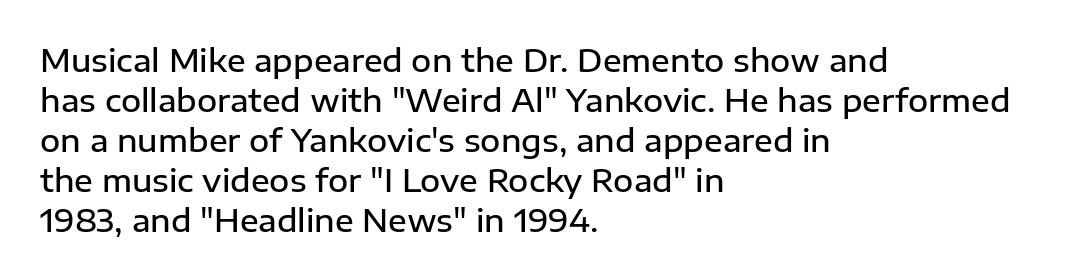
The rendering uses a moderate line-height, typical for paragraphs. The rendering keeps characters at their native spacing. When letters stand straight like this, we call the style roman or upright. Its strokes are somewhat broadened, the hallmark of semibold type. This sample has the flowing, uneven cadence of proportional lettering. The type family on display is of the sans-serif kind.
